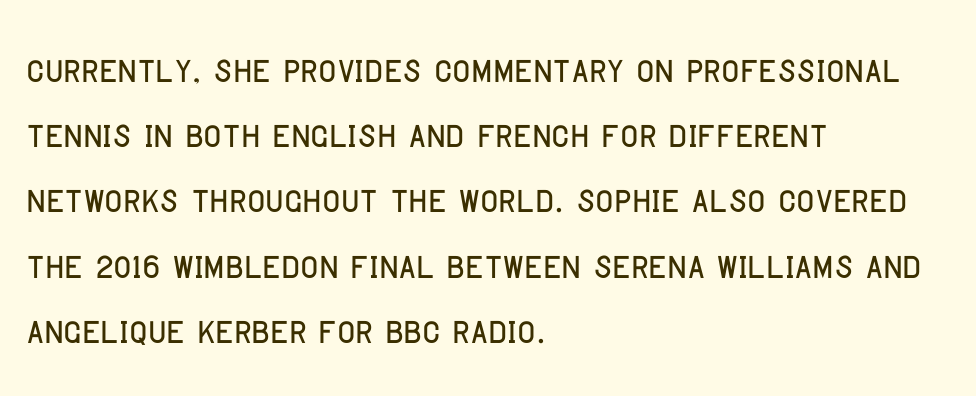
The image shows 49 px condensed sans-serif type, upright; set left-aligned, normal line spacing (1.33x), normal letter spacing, not underlined; low stroke contrast and a large x-height.
